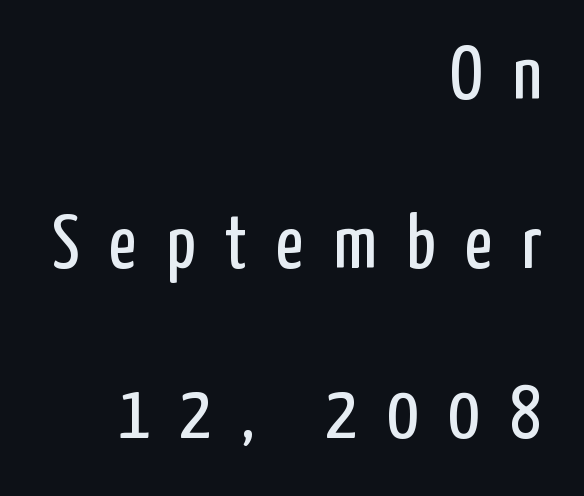
Reading down the block, your eye finds every line finishing at a fixed right position. The baseline area is clear. Designer's note — italics off, roman on. Varying glyph widths throughout — classic text-font behaviour. Successive baselines arrive slowly, with a big drop between each. The gaps between neighbouring characters are conspicuously large.
